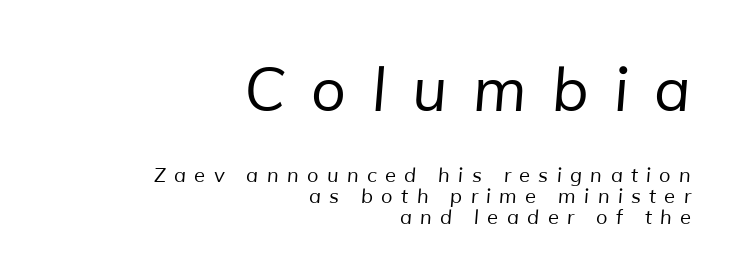
{"serif": "no", "bold": "no", "weight": "regular", "width": "normal", "stroke_contrast": "low", "x_height": "medium", "monospaced": "no", "underline": "no", "align": "right", "line_spacing": "tight", "line_spacing_ratio": 1.04, "letter_spacing": "wide", "letter_spacing_em": 0.42, "larger_block": "first", "size_ratio": 3.05, "glyph_px": 61}
